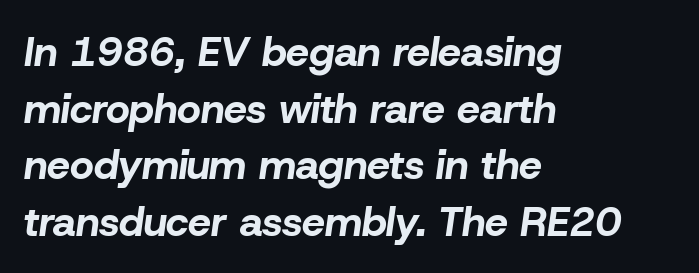
The image shows 41 px bold type, italic (leaning right); set left-aligned, normal line spacing (1.38x), normal letter spacing, not underlined; low stroke contrast and a medium x-height.
